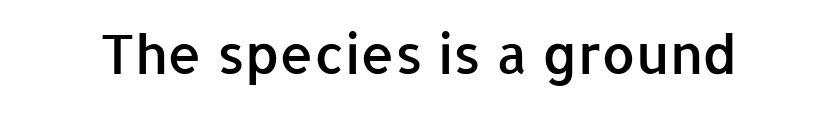
The image shows 54 px semibold sans-serif type, upright; set normal letter spacing, not underlined; low stroke contrast and a medium x-height.
